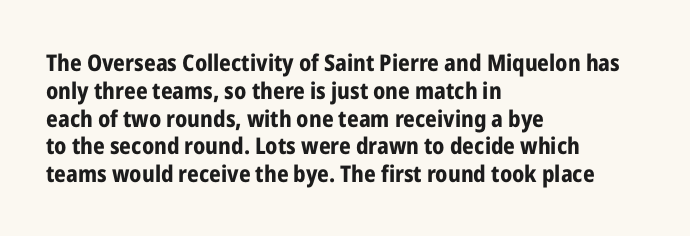
Q: Is the text bold? A: Yes.
Q: Is the text italic (slanted)? A: No, it is upright.
Q: Is the text underlined? A: No.
Q: How is the paragraph aligned? A: Left-aligned.
Q: Is the spacing between letters normal or unusually wide? A: Normal.
